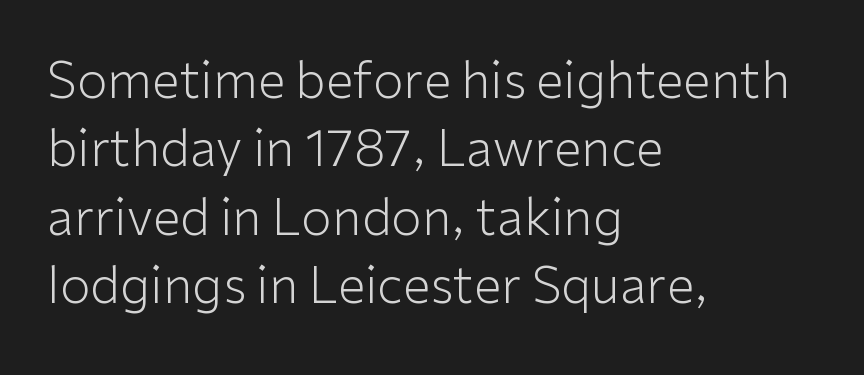
The image shows 50 px light sans-serif type, upright; set left-aligned, normal line spacing (1.37x), normal letter spacing, not underlined; low stroke contrast and a medium x-height.
